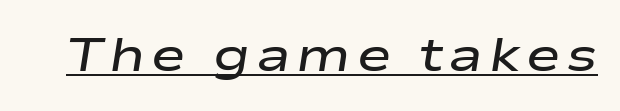
Here the designer chose a conventional face with non-uniform glyph widths. Characters are canted at an angle relative to the baseline's perpendicular. Semibold letterforms, between regular and bold. Check the space under the baseline: a stroke is drawn there.
